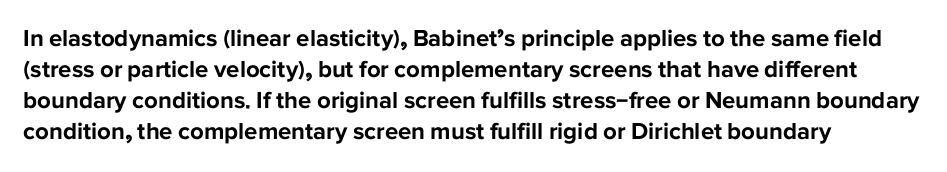
{"italic": "no", "bold": "yes", "underline": "no", "align": "left", "line_spacing": "normal", "line_spacing_ratio": 1.29, "letter_spacing": "normal", "letter_spacing_em": 0.0, "glyph_px": 24}
